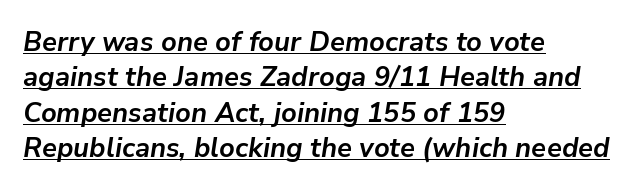
The block of text has a typical density, with ordinary space between rows. Strong, thick strokes mark this as bold type. This is underlined copy, the kind a proofreader might mark for attention. Caption: standard tracking, unaltered. Casual observation: everything's shoved over to the left. The letters are slanted; this is an italic face.
